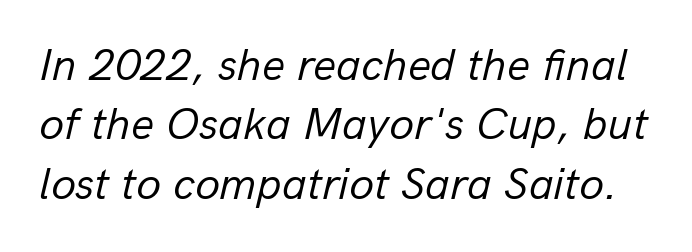
{"italic": "yes", "lean": "right", "slant_degrees": 13, "bold": "no", "weight": "regular", "width": "normal", "stroke_contrast": "low", "x_height": "medium", "monospaced": "no", "underline": "no", "line_spacing": "normal", "line_spacing_ratio": 1.32, "letter_spacing": "normal", "letter_spacing_em": 0.0, "glyph_px": 45}
